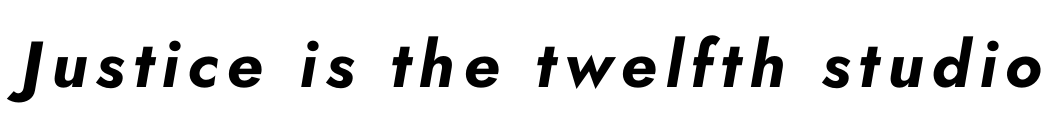
{"italic": "yes", "lean": "right", "slant_degrees": 10, "bold": "yes", "weight": "bold", "width": "normal", "stroke_contrast": "low", "x_height": "small", "monospaced": "no", "underline": "no", "glyph_px": 65}
